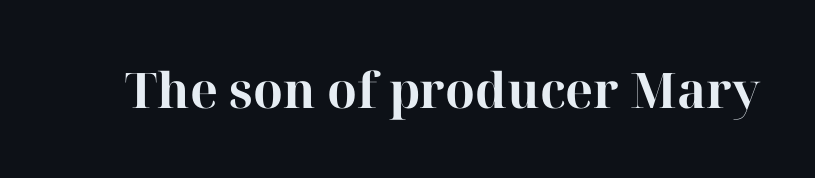
A typesetter would call this proportional, since set widths differ per character. The lettering stays uniformly vertical, giving the passage a roman look. Classification — serif. Typographic density is high because the face is bold. This rendering leaves character spacing at its baseline value.
